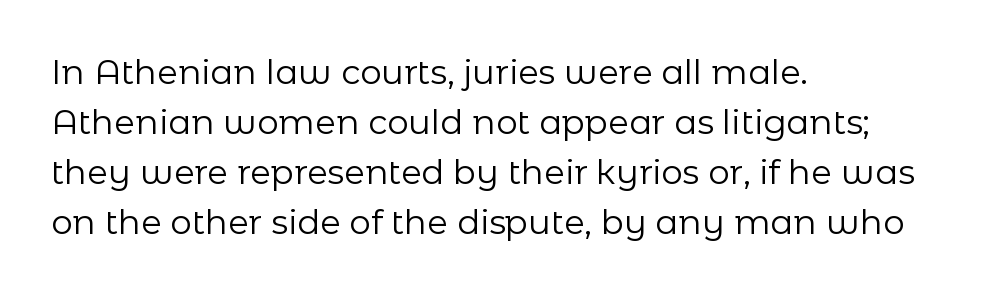
Q: Is the text bold? A: No.
Q: Is the text italic (slanted)? A: No, it is upright.
Q: Is the typeface a serif or a sans-serif typeface? A: Sans-serif.
Q: Is the text underlined? A: No.
Q: How is the paragraph aligned? A: Left-aligned.
Q: Is the spacing between letters normal or unusually wide? A: Normal.
Q: Is the spacing between lines tight, normal or loose? A: Normal.
Q: Width (condensed, normal, or wide)? A: Normal.
Q: Stroke contrast? A: Low.
Q: x-height? A: Medium.
Q: Monospaced? A: No.
